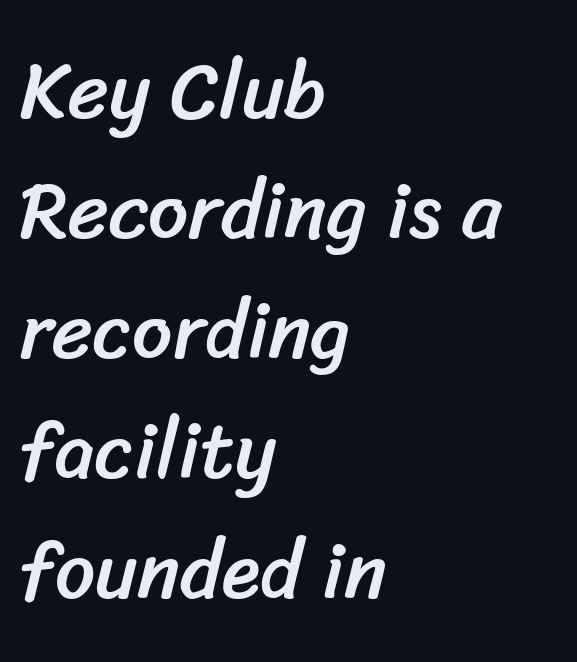
{"serif": "no", "width": "normal", "stroke_contrast": "low", "x_height": "medium", "monospaced": "no", "underline": "no", "align": "left", "line_spacing": "normal", "line_spacing_ratio": 1.52, "letter_spacing": "normal", "letter_spacing_em": 0.0, "glyph_px": 79}
